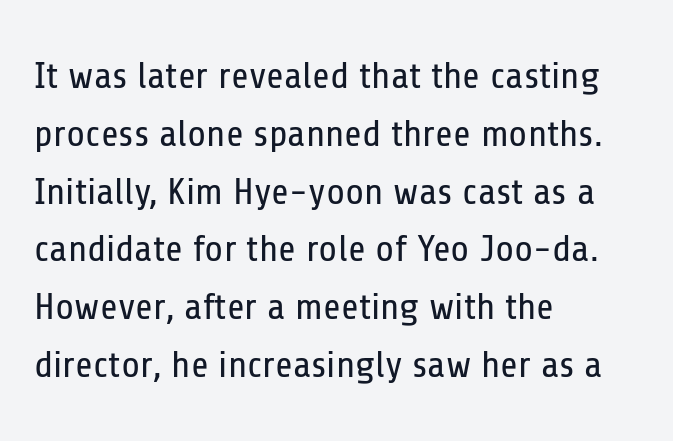
{"serif": "no", "italic": "no", "bold": "no", "weight": "regular", "width": "condensed", "stroke_contrast": "low", "x_height": "medium", "monospaced": "no", "underline": "no", "align": "left", "line_spacing": "normal", "line_spacing_ratio": 1.52, "letter_spacing": "normal", "letter_spacing_em": 0.0, "glyph_px": 38}
